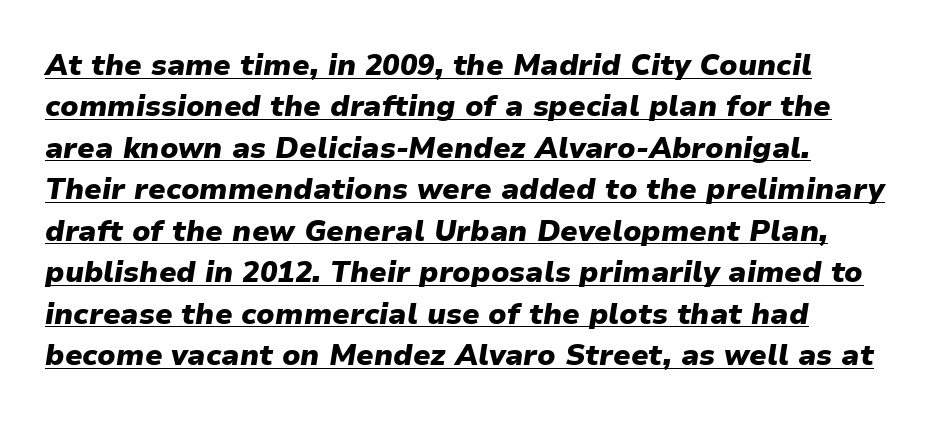
Q: Is the text bold? A: Yes.
Q: Is the text italic (slanted)? A: Yes, it leans right by about 9 degrees.
Q: Is the text underlined? A: Yes.
Q: Is the spacing between letters normal or unusually wide? A: Normal.
Q: Is the spacing between lines tight, normal or loose? A: Normal.
Q: Width (condensed, normal, or wide)? A: Normal.
Q: Stroke contrast? A: Low.
Q: x-height? A: Medium.
Q: Monospaced? A: No.
